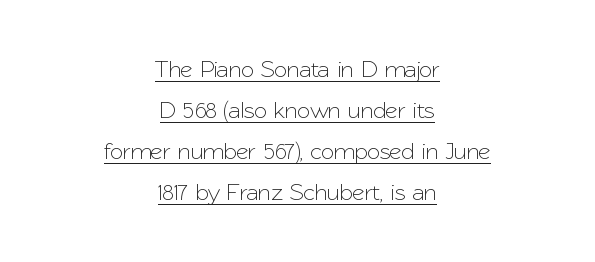
Q: Is the text italic (slanted)? A: No, it is upright.
Q: Is the text underlined? A: Yes.
Q: How is the paragraph aligned? A: Centered.
Q: Is the spacing between letters normal or unusually wide? A: Normal.
